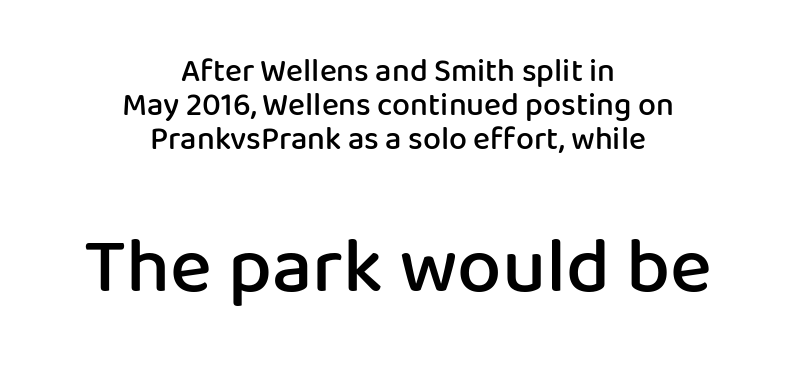
Plain, unruled lines of type. Which of the two is more prominent by size? The second, at the bottom. The passage shown is typed in a proportional face where columns would drift. This is the regular roman posture of the typeface.
